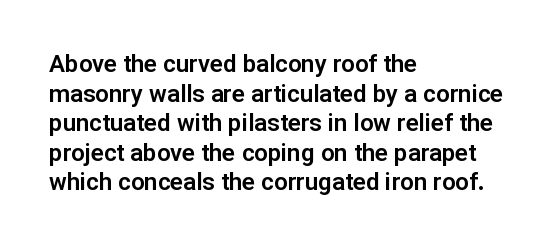
{"italic": "no", "underline": "no", "align": "left", "line_spacing_ratio": 1.23, "letter_spacing": "normal", "letter_spacing_em": 0.0, "glyph_px": 24}
